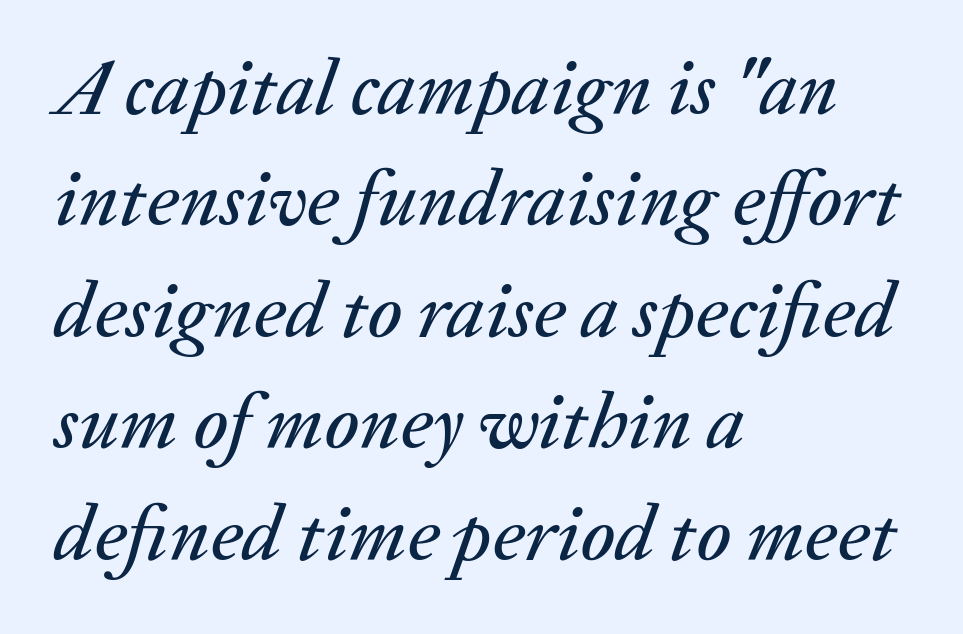
The whole block is typeset with a tilt. Varying glyph widths throughout — classic text-font behaviour. Compared with a centered layout, this one pins lines to the left instead. Compared with typical paragraphs, the rows here are spaced about the same. Standard letterfit; no display-style spreading of the glyphs. The strip under each line holds only bare page.
